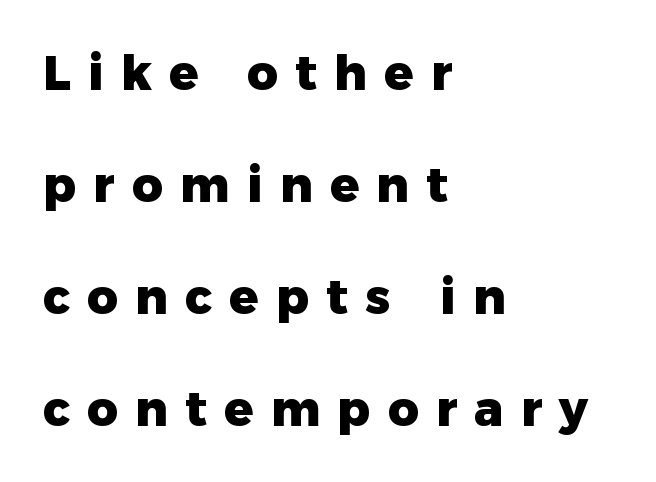
Glyph-to-glyph distance is far greater than everyday printed text. The compositor pushed each line to the left boundary. Posture: straight, roman, zero tilt. Letterform terminals end flat and unadorned throughout the passage. The rendering uses natural spacing where letterforms have individual widths.
